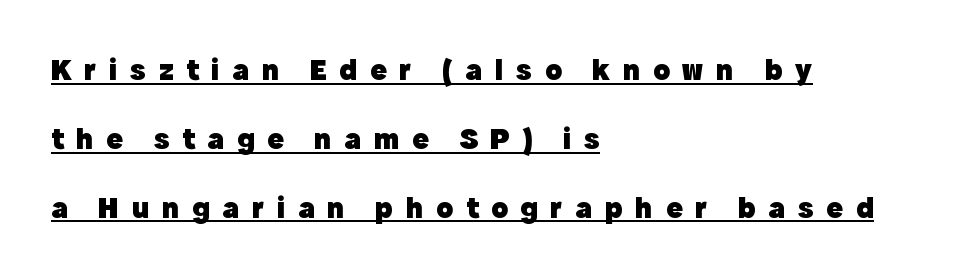
Q: Is the text bold? A: Yes.
Q: Is the text italic (slanted)? A: No, it is upright.
Q: Is the typeface a serif or a sans-serif typeface? A: Sans-serif.
Q: Is the text underlined? A: Yes.
Q: How is the paragraph aligned? A: Left-aligned.
Q: Is the spacing between letters normal or unusually wide? A: Unusually wide.
Q: Is the spacing between lines tight, normal or loose? A: Loose.
Q: Width (condensed, normal, or wide)? A: Normal.
Q: x-height? A: Medium.
Q: Monospaced? A: No.
